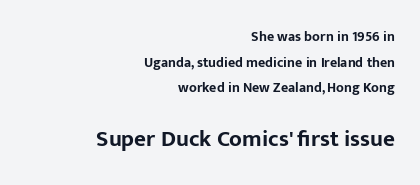
Its strokes are broad and dark, the hallmark of bold type. Vertical strokes here are truly vertical. The glyphs are unaccompanied by any horizontal stroke below them. Right-aligned paragraph, ragged on the left. The face used here is rendered with its standard letterfit.
